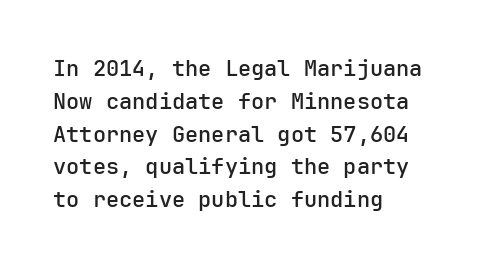
{"italic": "no", "bold": "semi", "underline": "no", "align": "left", "line_spacing": "normal", "line_spacing_ratio": 1.49, "letter_spacing": "normal", "letter_spacing_em": 0.0, "glyph_px": 22}
